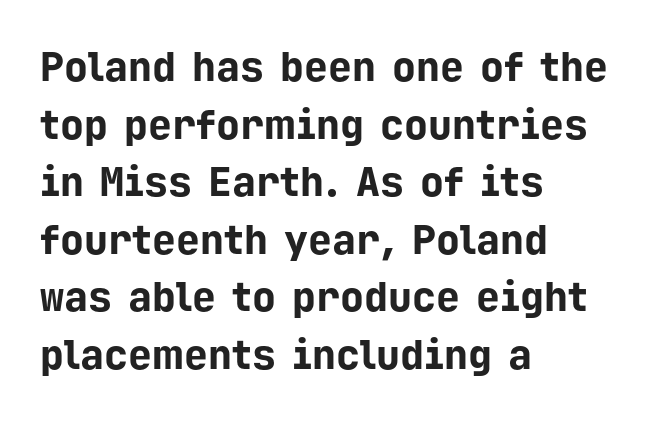
{"serif": "no", "italic": "no", "bold": "yes", "weight": "bold", "width": "normal", "stroke_contrast": "low", "x_height": "medium", "monospaced": "yes", "underline": "no", "align": "left", "line_spacing": "normal", "line_spacing_ratio": 1.44, "letter_spacing": "normal", "letter_spacing_em": 0.0, "glyph_px": 40}
